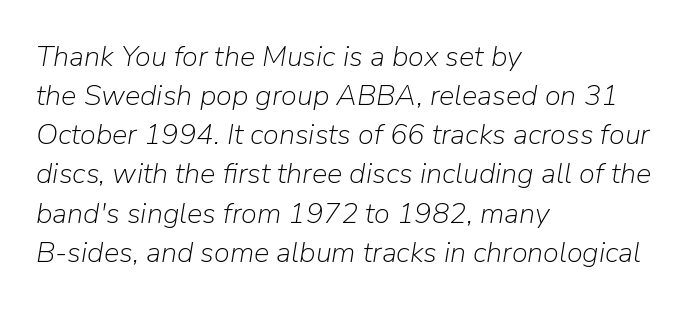
Q: Is the text bold? A: No.
Q: Is the text italic (slanted)? A: Yes, it leans right by about 9 degrees.
Q: Is the text underlined? A: No.
Q: How is the paragraph aligned? A: Left-aligned.
Q: Is the spacing between letters normal or unusually wide? A: Normal.
Q: Is the spacing between lines tight, normal or loose? A: Normal.
Q: Width (condensed, normal, or wide)? A: Normal.
Q: Stroke contrast? A: Low.
Q: x-height? A: Medium.
Q: Monospaced? A: No.
